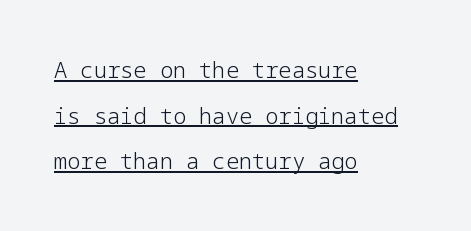
{"italic": "no", "bold": "no", "underline": "yes", "align": "left", "line_spacing": "loose", "line_spacing_ratio": 2.07, "letter_spacing": "normal", "letter_spacing_em": 0.0, "glyph_px": 22}
